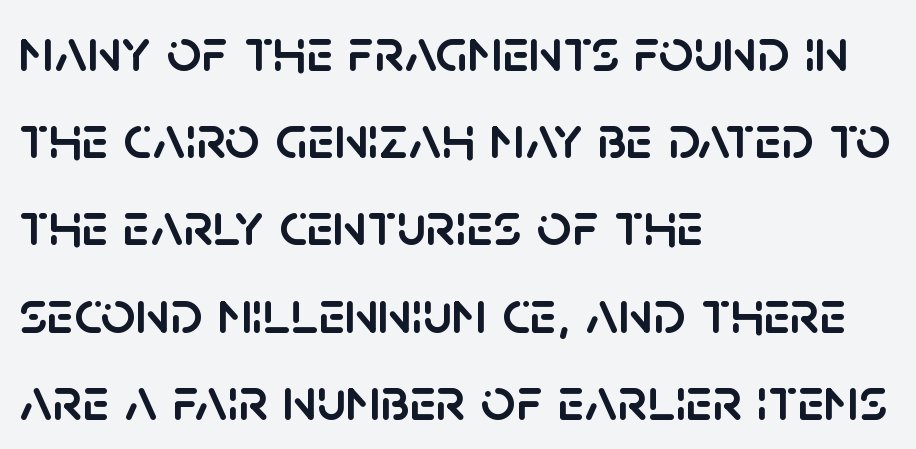
Q: Is the text italic (slanted)? A: No, it is upright.
Q: Is the typeface a serif or a sans-serif typeface? A: Sans-serif.
Q: Is the text underlined? A: No.
Q: How is the paragraph aligned? A: Left-aligned.
Q: Is the spacing between letters normal or unusually wide? A: Normal.
Q: Is the spacing between lines tight, normal or loose? A: Normal.
Q: Width (condensed, normal, or wide)? A: Normal.
Q: Stroke contrast? A: Low.
Q: x-height? A: Large.
Q: Monospaced? A: No.
